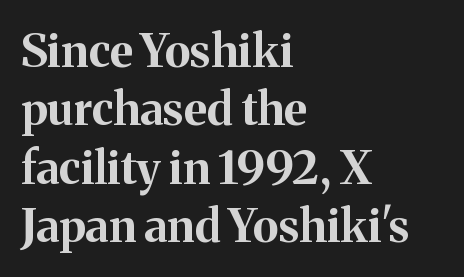
{"serif": "yes", "italic": "no", "bold": "yes", "weight": "bold", "width": "normal", "stroke_contrast": "medium", "x_height": "medium", "monospaced": "no", "underline": "no", "align": "left", "line_spacing": "normal", "line_spacing_ratio": 1.27, "letter_spacing": "normal", "letter_spacing_em": 0.0, "glyph_px": 46}
